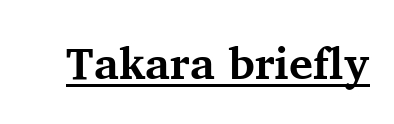
Does the weight exceed regular? Yes, all the way to bold. Character widths vary here, with narrow letters taking less room than wide ones. A typesetter would label this face a serif. Check the space under the baseline: a stroke is drawn there.
